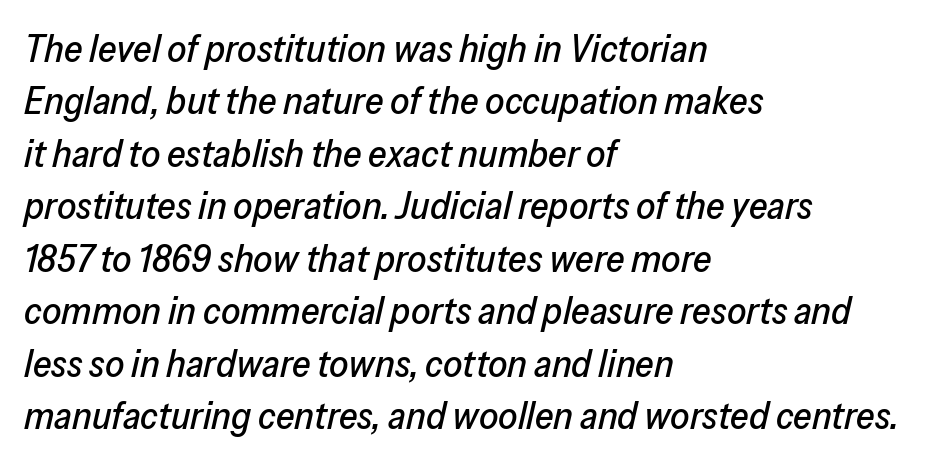
{"italic": "yes", "lean": "right", "slant_degrees": 13, "width": "normal", "stroke_contrast": "low", "x_height": "medium", "monospaced": "no", "underline": "no", "align": "left", "line_spacing": "normal", "line_spacing_ratio": 1.38, "letter_spacing": "normal", "letter_spacing_em": 0.0, "glyph_px": 38}
